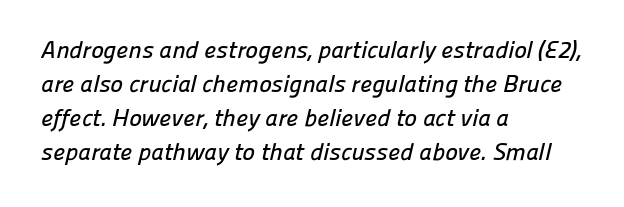
Q: Is the text underlined? A: No.
Q: How is the paragraph aligned? A: Left-aligned.
Q: Is the spacing between letters normal or unusually wide? A: Normal.
Q: Is the spacing between lines tight, normal or loose? A: Normal.
